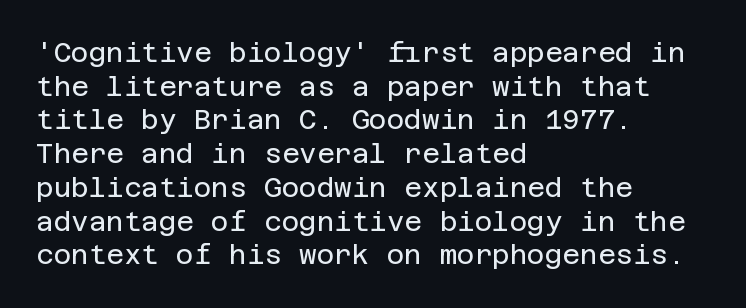
{"italic": "no", "bold": "no", "underline": "no", "align": "left", "line_spacing": "normal", "line_spacing_ratio": 1.25, "letter_spacing": "normal", "letter_spacing_em": 0.0, "glyph_px": 27}
